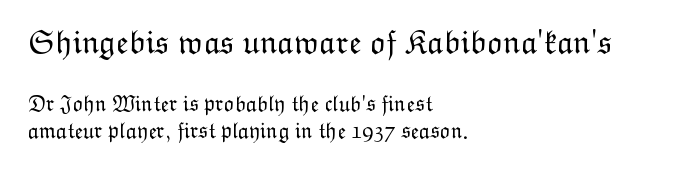
{"italic": "no", "bold": "no", "weight": "light", "width": "normal", "stroke_contrast": "low", "x_height": "medium", "monospaced": "no", "underline": "no", "align": "left", "line_spacing_ratio": 1.21, "letter_spacing": "normal", "letter_spacing_em": 0.0, "larger_block": "first", "size_ratio": 1.5, "glyph_px": 33}
